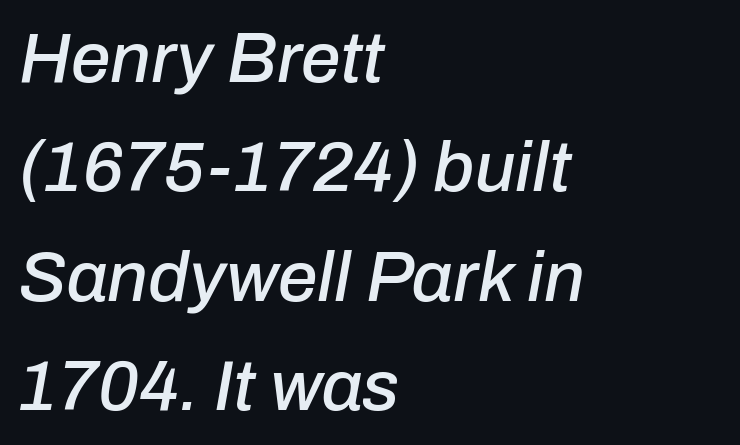
The image shows 71 px text type, italic (leaning right); set left-aligned, normal line spacing (1.54x), normal letter spacing, not underlined; low stroke contrast and a medium x-height.
